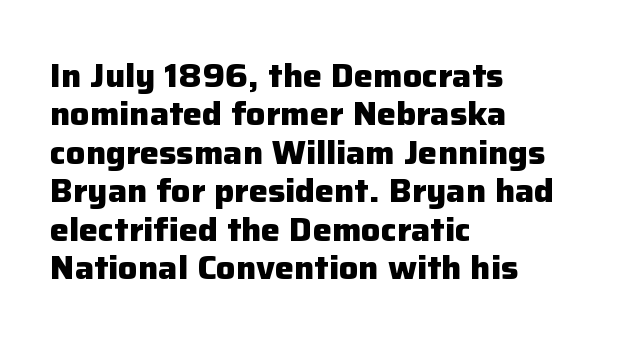
Think of a printed novel: that variable character pitch is what you see here. Each word holds together tightly as a unit, with standard inter-letter gaps. The rendering anchors every line to the left-hand side. Quick note: underline off. Compared with an ordinary text face, these strokes are far heavier — a full bold.
